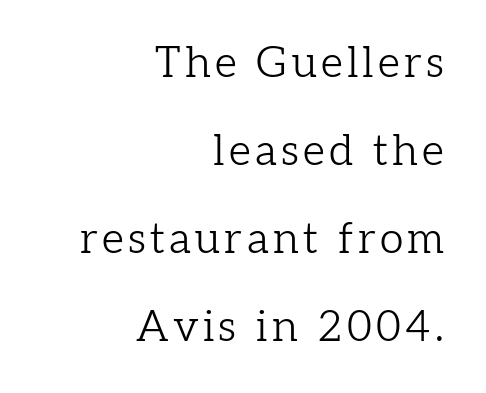
Q: Is the text bold? A: No.
Q: Is the text italic (slanted)? A: No, it is upright.
Q: Is the typeface a serif or a sans-serif typeface? A: Serif.
Q: Is the text underlined? A: No.
Q: How is the paragraph aligned? A: Right-aligned.
Q: Is the spacing between lines tight, normal or loose? A: Loose.
Q: Width (condensed, normal, or wide)? A: Normal.
Q: Stroke contrast? A: Low.
Q: x-height? A: Medium.
Q: Monospaced? A: No.
